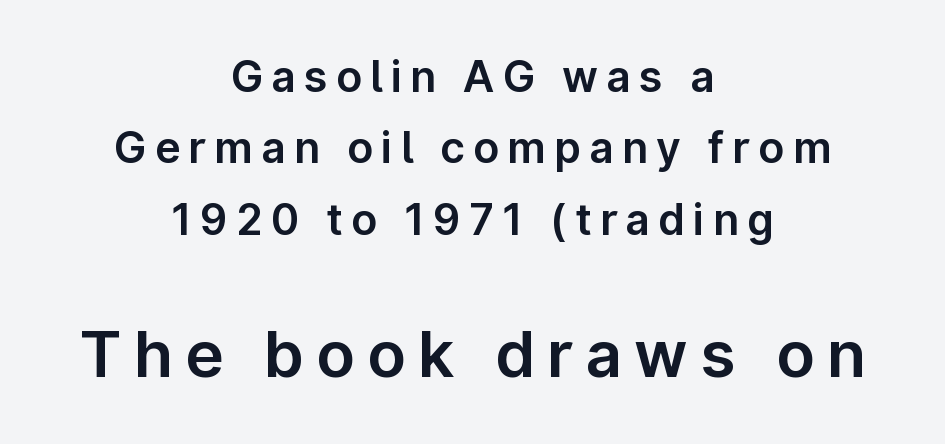
Q: Is the text italic (slanted)? A: No, it is upright.
Q: Is the typeface a serif or a sans-serif typeface? A: Sans-serif.
Q: Is the text underlined? A: No.
Q: How is the paragraph aligned? A: Centered.
Q: Is the spacing between lines tight, normal or loose? A: Normal.
Q: Which block of text is set in a larger size, the first (top) or the second (bottom)? A: The second (bottom) one.
Q: Width (condensed, normal, or wide)? A: Normal.
Q: Stroke contrast? A: Low.
Q: x-height? A: Medium.
Q: Monospaced? A: No.
